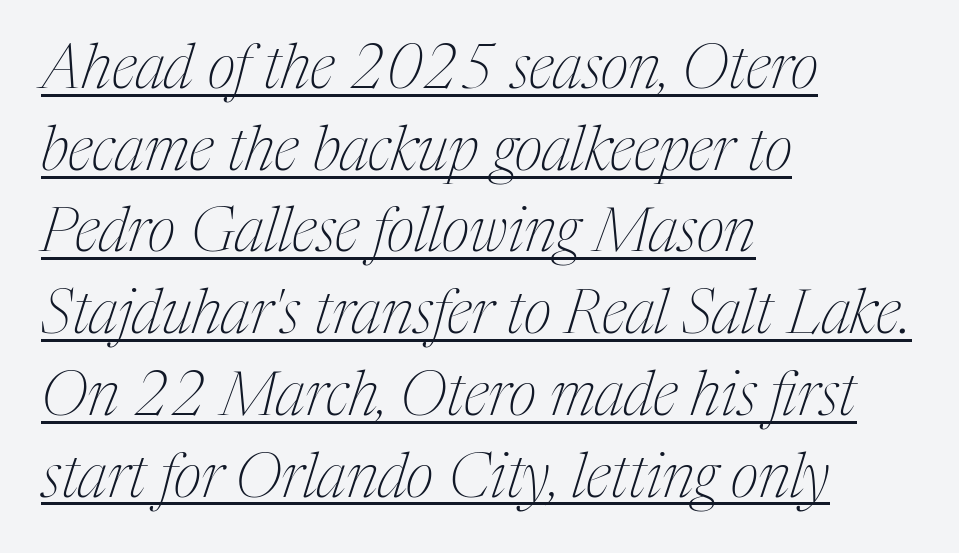
Regular leading. Layout note: lines flush left. This sample has the flowing, uneven cadence of proportional lettering. Posture: slanted.
